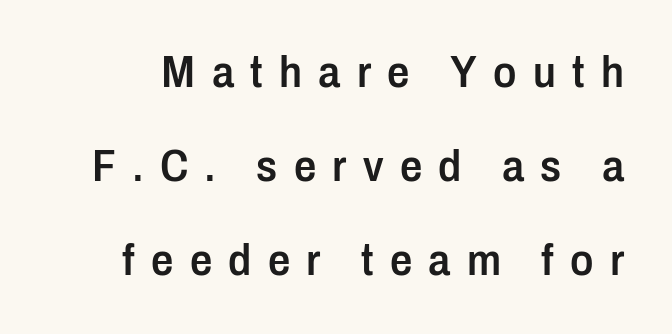
The image shows 44 px semibold, condensed sans-serif type, upright; set loose line spacing (2.14x), unusually wide letter spacing (+0.37 em), not underlined; low stroke contrast and a medium x-height.
